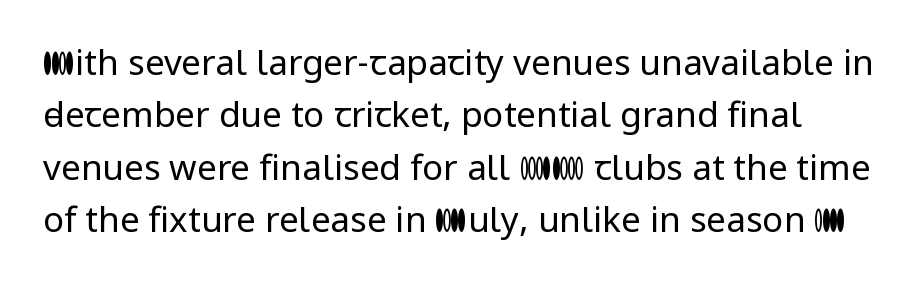
If you measured baseline to baseline, you'd find a middling distance. The designer went with a sans here, leaving each stem footless. Letters rest on an invisible, unmarked baseline. This is roman type, the default non-slanted kind. Each word holds together tightly as a unit, with standard inter-letter gaps. The strokes carry an ordinary text weight at most.
